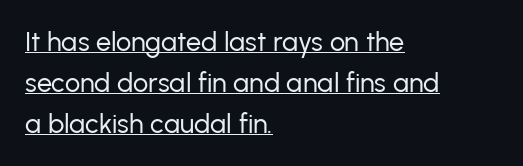
The image shows 27 px text type, upright; set left-aligned, normal line spacing (1.52x), normal letter spacing, underlined.
